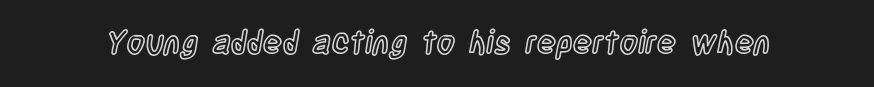
Q: Is the text italic (slanted)? A: Yes.
Q: Is the text underlined? A: No.
Q: Is the spacing between letters normal or unusually wide? A: Normal.
Q: Width (condensed, normal, or wide)? A: Condensed.
Q: x-height? A: Large.
Q: Monospaced? A: No.
